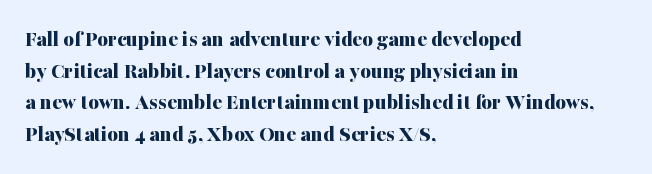
Q: Is the text bold? A: Yes.
Q: Is the text italic (slanted)? A: No, it is upright.
Q: Is the text underlined? A: No.
Q: How is the paragraph aligned? A: Left-aligned.
Q: Is the spacing between letters normal or unusually wide? A: Normal.
Q: Is the spacing between lines tight, normal or loose? A: Normal.
